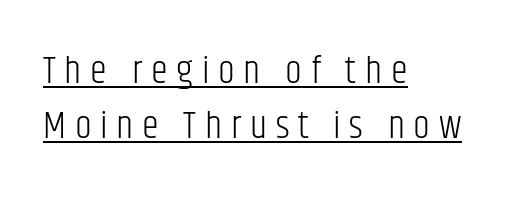
The image shows 38 px light, condensed sans-serif type, upright; set left-aligned, normal line spacing (1.45x), unusually wide letter spacing (+0.23 em), underlined; low stroke contrast and a large x-height.
